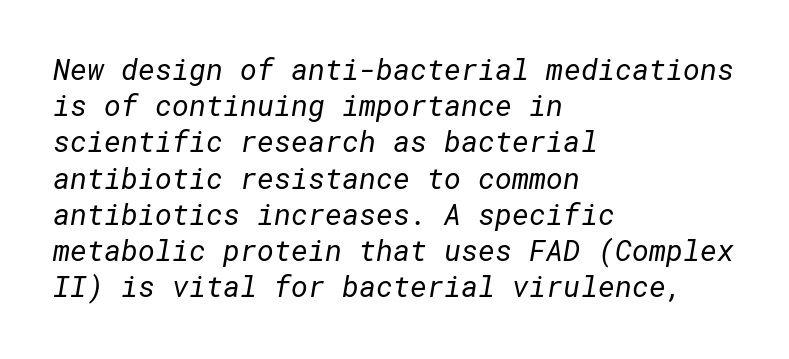
Q: Is the text bold? A: No.
Q: Is the typeface a serif or a sans-serif typeface? A: Sans-serif.
Q: Is the text underlined? A: No.
Q: How is the paragraph aligned? A: Left-aligned.
Q: Is the spacing between letters normal or unusually wide? A: Normal.
Q: Is the spacing between lines tight, normal or loose? A: Normal.
Q: Width (condensed, normal, or wide)? A: Normal.
Q: Stroke contrast? A: Low.
Q: x-height? A: Medium.
